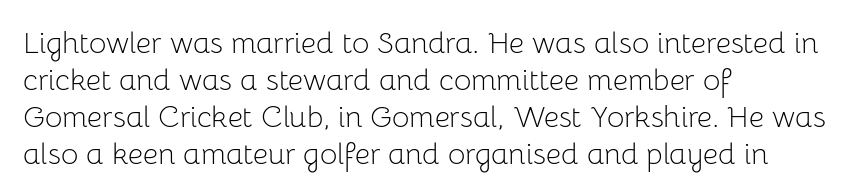
Typeset ragged right — the left edge is the straight one. Glyph-to-glyph distance matches everyday printed text. Think of a printed novel: that variable character pitch is what you see here. Summary of weight: not heavy and not bold. A typesetter would label this face a sans.
